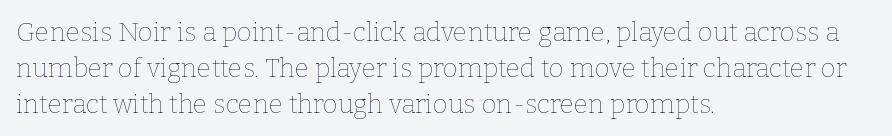
Q: Is the text bold? A: No.
Q: Is the text italic (slanted)? A: No, it is upright.
Q: Is the text underlined? A: No.
Q: How is the paragraph aligned? A: Left-aligned.
Q: Is the spacing between letters normal or unusually wide? A: Normal.
Q: Is the spacing between lines tight, normal or loose? A: Normal.
